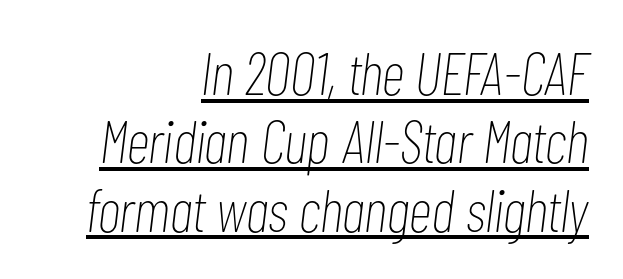
The gaps between neighbouring characters are ordinary and unremarkable. The typeface has the unassuming heft of standard copy or less. Vertically, the passage feels compressed, each row crowding the next. Is this a fixed-width face? No — the glyphs have proportional, varying widths.
